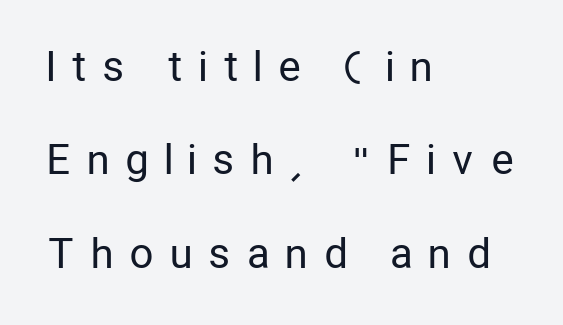
{"serif": "no", "italic": "no", "bold": "no", "weight": "regular", "width": "condensed", "stroke_contrast": "low", "x_height": "medium", "monospaced": "no", "underline": "no", "align": "left", "line_spacing": "loose", "line_spacing_ratio": 2.28, "letter_spacing": "wide", "letter_spacing_em": 0.44, "glyph_px": 41}
